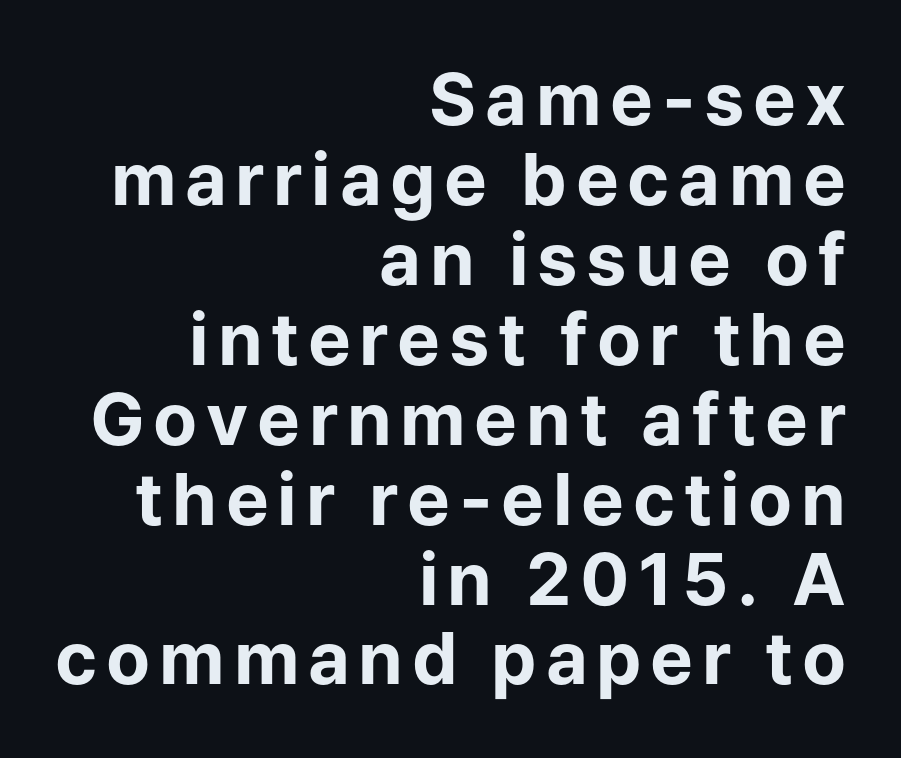
Q: Is the text bold? A: Yes.
Q: Is the text italic (slanted)? A: No, it is upright.
Q: Is the typeface a serif or a sans-serif typeface? A: Sans-serif.
Q: Is the text underlined? A: No.
Q: How is the paragraph aligned? A: Right-aligned.
Q: Is the spacing between lines tight, normal or loose? A: Tight.
Q: Width (condensed, normal, or wide)? A: Normal.
Q: Stroke contrast? A: Low.
Q: x-height? A: Medium.
Q: Monospaced? A: No.
